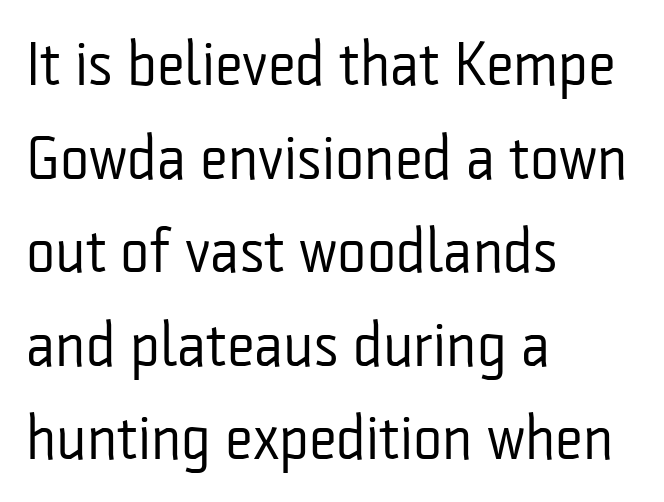
Each letter keeps its own natural width here, so spacing adapts to shape. The space directly below the letters is spotless. A typesetter would mark this as roman, not italic. This is not heavy type; no bold has been used. Nothing sits at the stroke ends, so this counts as sans-serif. The horizontal fit of the characters is conventional and even.
